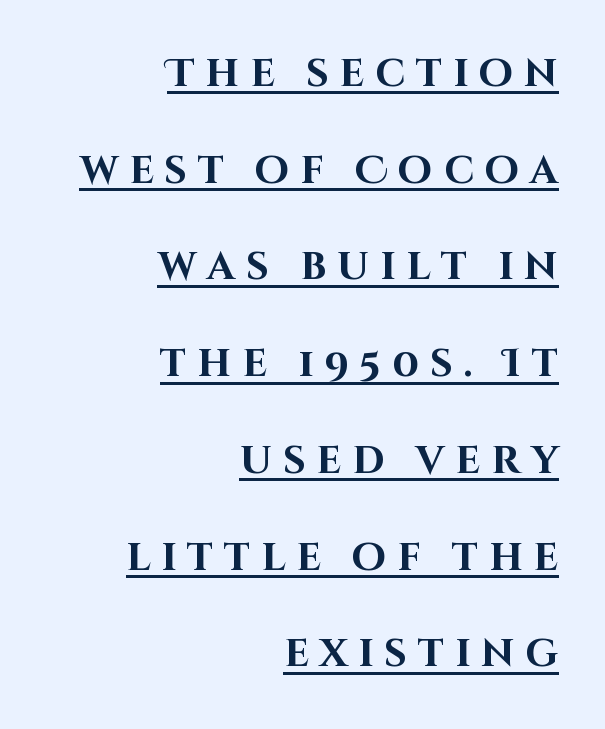
Spacing verdict: proportional, widths tailored to each character. The passage shown has open, widely tracked lettering throughout. Notice the wide empty band between every row — that's loose leading. Looks like someone drew a line under every word here. Which margin do the lines hug? The right one — the left edge is uneven.
